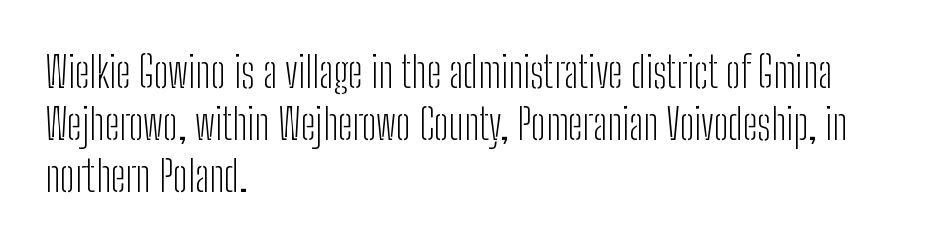
Q: Is the text bold? A: No.
Q: Is the text italic (slanted)? A: No, it is upright.
Q: Is the typeface a serif or a sans-serif typeface? A: Sans-serif.
Q: Is the text underlined? A: No.
Q: How is the paragraph aligned? A: Left-aligned.
Q: Is the spacing between letters normal or unusually wide? A: Normal.
Q: Width (condensed, normal, or wide)? A: Condensed.
Q: Stroke contrast? A: Low.
Q: x-height? A: Medium.
Q: Monospaced? A: No.
